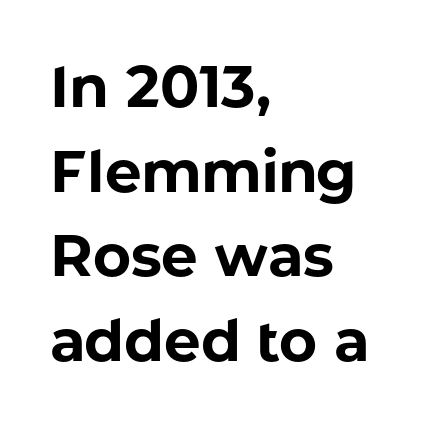
Unmarked baselines from the first word to the last. The line texture is even and compact thanks to regular tracking. In terms of leading, this rendering sits right in the middle. Varying glyph widths throughout — classic text-font behaviour. This is roman type, the default non-slanted kind.
